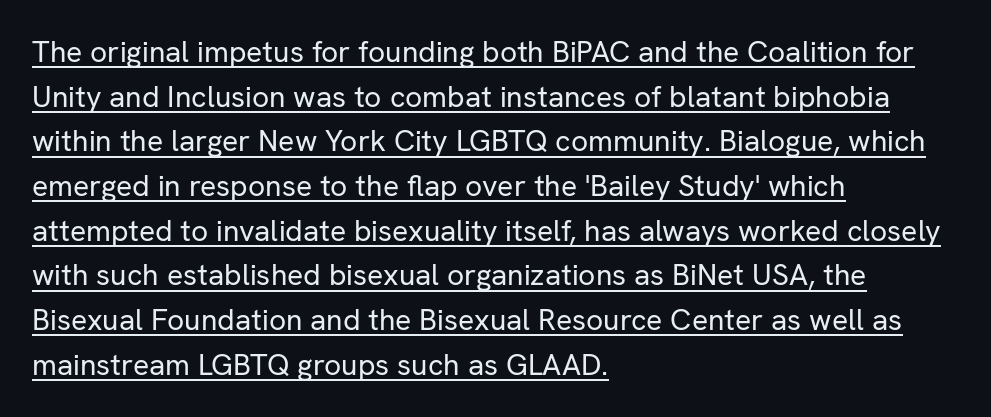
This is the regular roman posture of the typeface. Nope, no serifs anywhere on these letters. Looks like someone drew a line under every word here. The paragraph has a hard left edge and a soft right edge. Looks like regular typesetting: each glyph gets only the width it needs.
